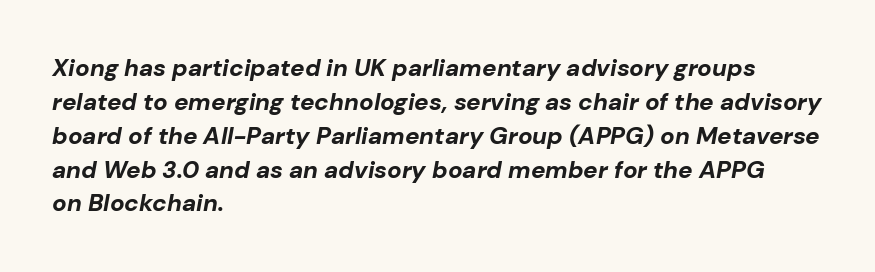
The image shows 24 px bold type, italic (leaning right); set left-aligned, normal line spacing (1.41x), normal letter spacing, not underlined.
